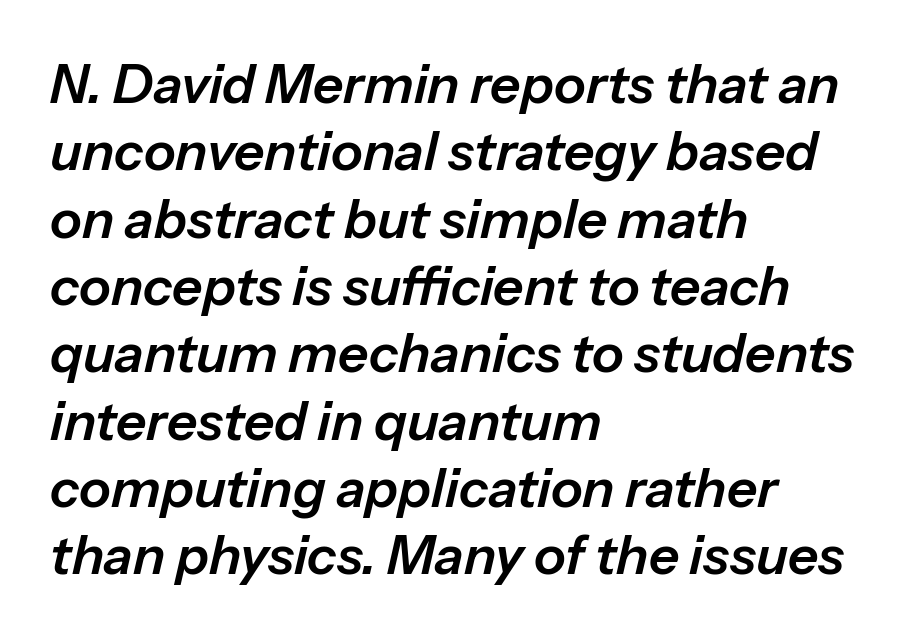
{"italic": "yes", "lean": "right", "slant_degrees": 13, "width": "normal", "stroke_contrast": "low", "x_height": "medium", "monospaced": "no", "underline": "no", "align": "left", "line_spacing": "normal", "line_spacing_ratio": 1.27, "letter_spacing": "normal", "letter_spacing_em": 0.0, "glyph_px": 53}
